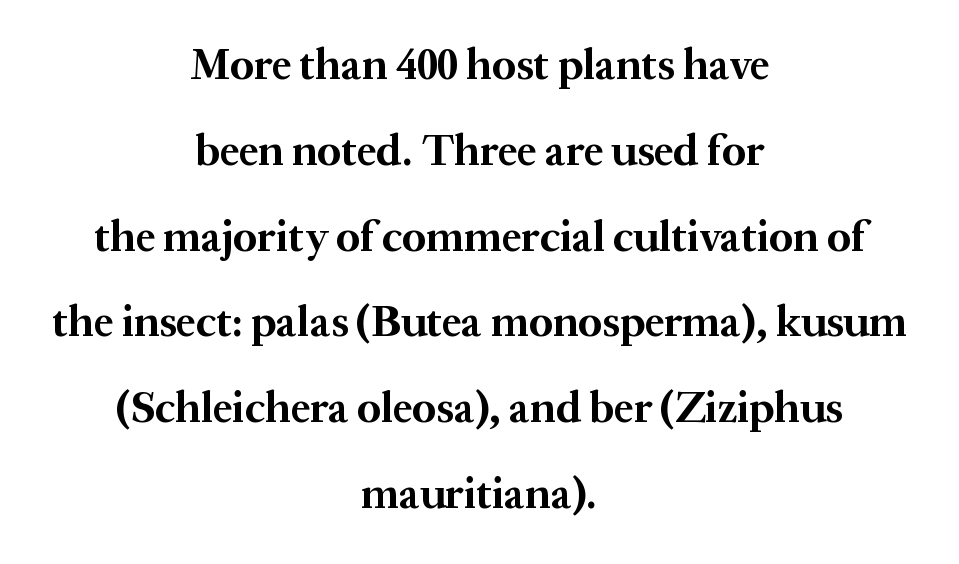
The image shows 44 px bold serif type, upright; set centered, loose line spacing (1.95x), normal letter spacing, not underlined; medium stroke contrast and a medium x-height.
